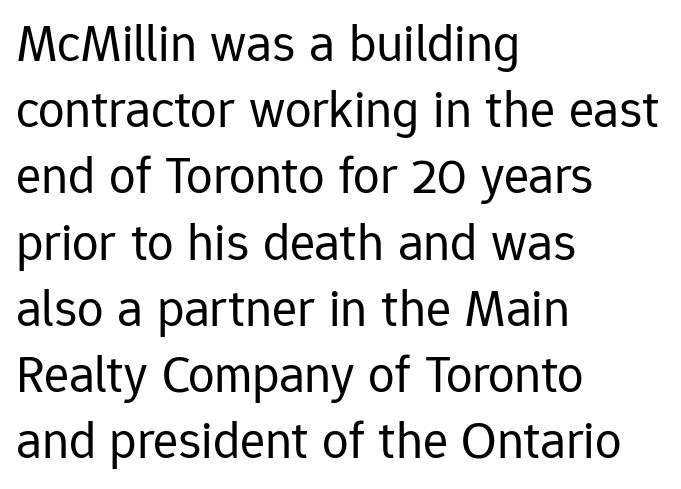
The image shows 53 px regular-weight sans-serif type, upright; set left-aligned, normal line spacing (1.25x), normal letter spacing, not underlined; low stroke contrast and a medium x-height.
